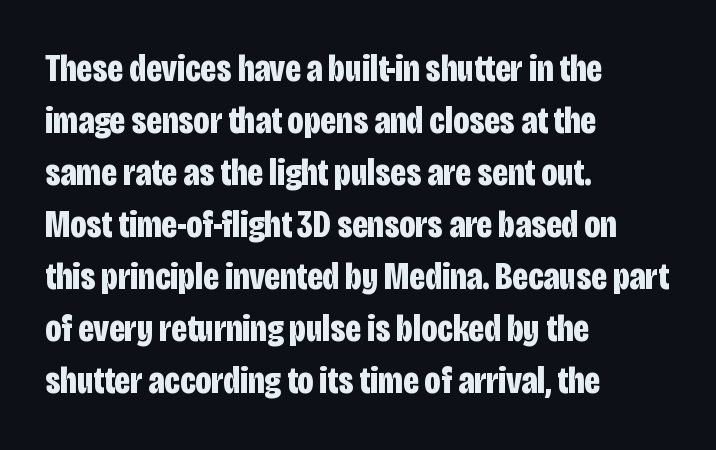
{"serif": "no", "italic": "no", "bold": "yes", "weight": "bold", "width": "condensed", "stroke_contrast": "low", "x_height": "large", "monospaced": "no", "underline": "no", "align": "left", "line_spacing": "normal", "line_spacing_ratio": 1.37, "letter_spacing": "normal", "letter_spacing_em": 0.0, "glyph_px": 38}
